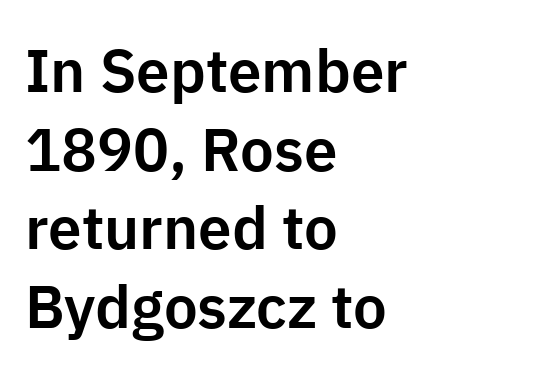
The image shows 60 px sans-serif type, upright; set left-aligned, normal line spacing (1.31x), normal letter spacing, not underlined; low stroke contrast and a medium x-height.
